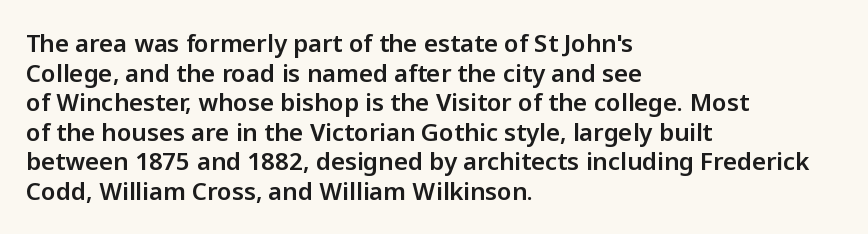
The image shows 24 px text type, upright; set left-aligned, line spacing 1.23x, normal letter spacing, not underlined.
